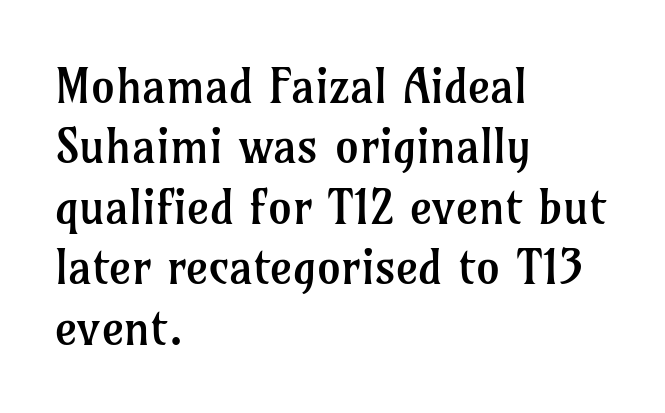
Compared with typical body copy, the letter spacing here is the same. Unlike a clean sans, this face finishes its strokes with serifs. Proportional: the letters do not fall into vertical columns. The passage is arranged the way most books set body copy — flush left. The strokes are not fattened; the text isn't bold.
